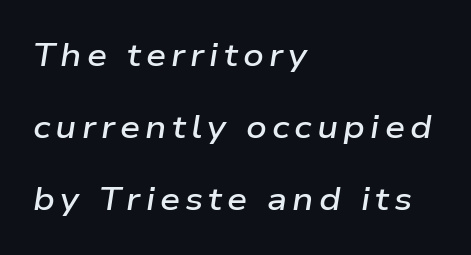
Q: Is the text bold? A: Semi-bold.
Q: Is the text italic (slanted)? A: Yes, it leans right by about 9 degrees.
Q: Is the text underlined? A: No.
Q: How is the paragraph aligned? A: Left-aligned.
Q: Is the spacing between lines tight, normal or loose? A: Loose.
Q: Width (condensed, normal, or wide)? A: Wide.
Q: Stroke contrast? A: Low.
Q: x-height? A: Medium.
Q: Monospaced? A: No.
